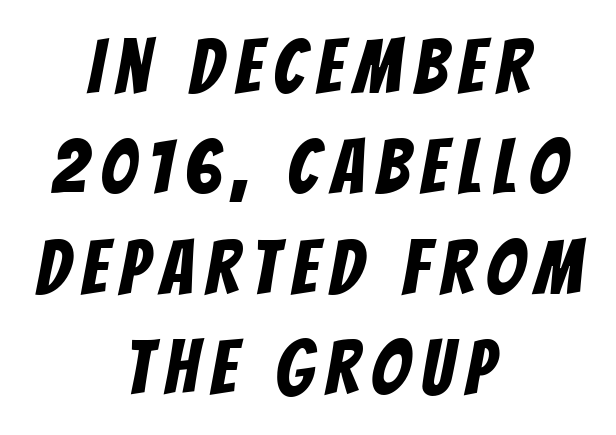
Q: Is the typeface a serif or a sans-serif typeface? A: Sans-serif.
Q: Is the text underlined? A: No.
Q: How is the paragraph aligned? A: Centered.
Q: Is the spacing between lines tight, normal or loose? A: Normal.
Q: Width (condensed, normal, or wide)? A: Condensed.
Q: Stroke contrast? A: Low.
Q: x-height? A: Large.
Q: Monospaced? A: No.
